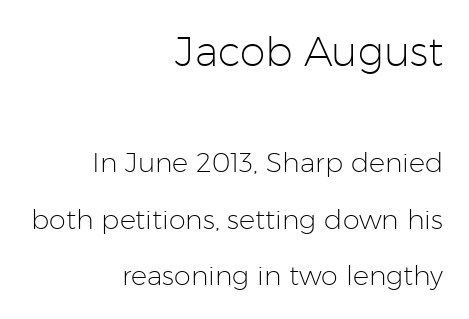
Spacing verdict: proportional, widths tailored to each character. Nobody touched the tracking dial on this one. The font's upright variant was chosen for this text. No word sits above an underline. Stroke terminals: plain, sans-serif. The font is comparable to plain body text, perhaps lighter.
